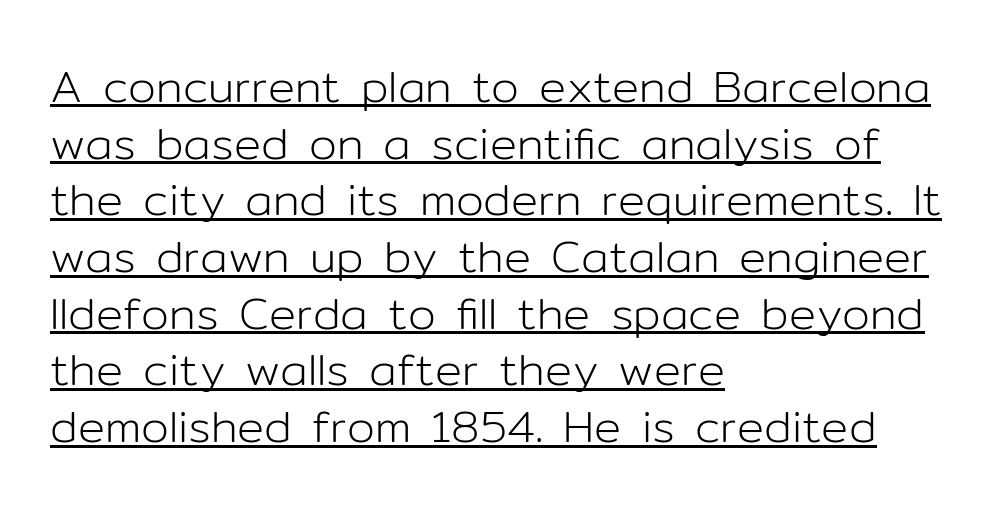
Q: Is the text bold? A: No.
Q: Is the text italic (slanted)? A: No, it is upright.
Q: Is the typeface a serif or a sans-serif typeface? A: Sans-serif.
Q: Is the text underlined? A: Yes.
Q: How is the paragraph aligned? A: Left-aligned.
Q: Is the spacing between letters normal or unusually wide? A: Normal.
Q: Is the spacing between lines tight, normal or loose? A: Normal.
Q: Width (condensed, normal, or wide)? A: Normal.
Q: Stroke contrast? A: Low.
Q: x-height? A: Medium.
Q: Monospaced? A: No.
